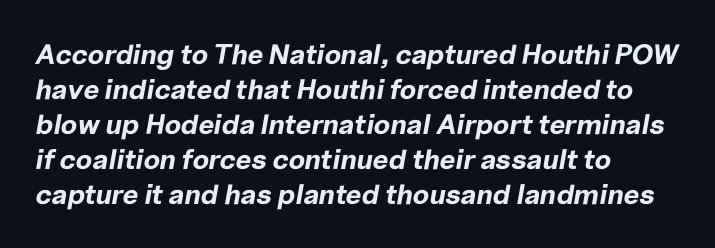
Q: Is the text bold? A: Yes.
Q: Is the text italic (slanted)? A: Yes, it leans right by about 10 degrees.
Q: Is the text underlined? A: No.
Q: How is the paragraph aligned? A: Left-aligned.
Q: Is the spacing between letters normal or unusually wide? A: Normal.
Q: Is the spacing between lines tight, normal or loose? A: Normal.
Q: Width (condensed, normal, or wide)? A: Normal.
Q: Stroke contrast? A: Low.
Q: x-height? A: Medium.
Q: Monospaced? A: No.
